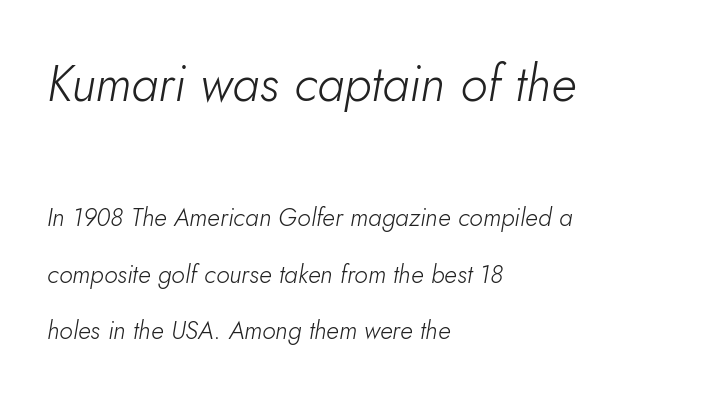
{"italic": "yes", "lean": "right", "slant_degrees": 10, "bold": "no", "weight": "light", "width": "normal", "stroke_contrast": "low", "x_height": "small", "monospaced": "no", "underline": "no", "align": "left", "line_spacing": "loose", "line_spacing_ratio": 2.25, "letter_spacing": "normal", "letter_spacing_em": 0.0, "larger_block": "first", "size_ratio": 2.0, "glyph_px": 50}
